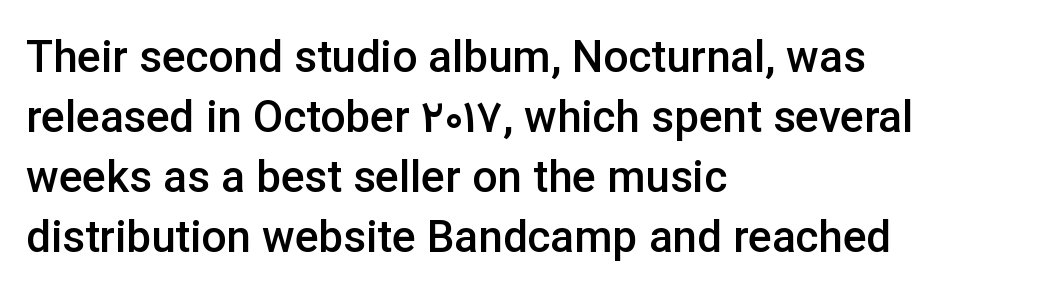
The compositor pushed each line to the left boundary. A clean baseline with only descenders dipping below it. Varying glyph widths throughout — classic text-font behaviour. Slightly chunky letters — semibold, I'd say, not full bold. Tall strokes in this sample are plumb rather than angled. What kind of face is this? One without serifs — a sans.
